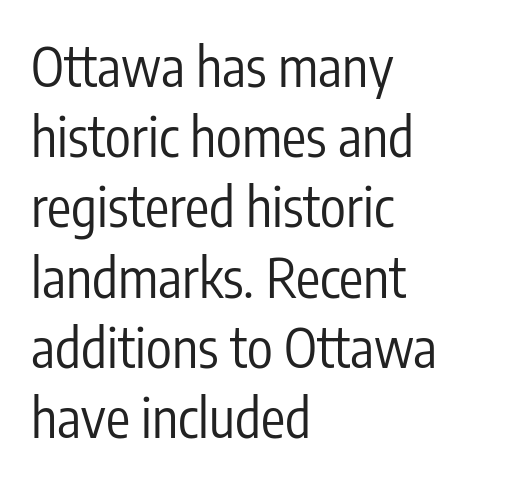
The strokes carry an ordinary text weight at most. Rule under the text: the space is simply empty. Stroke terminals: plain, sans-serif. Short note: letters normally spaced. The rendering uses natural spacing where letterforms have individual widths.
